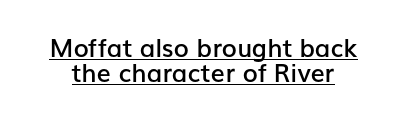
{"italic": "no", "bold": "semi", "underline": "yes", "line_spacing": "tight", "line_spacing_ratio": 1.01, "letter_spacing": "normal", "letter_spacing_em": 0.0, "glyph_px": 25}
